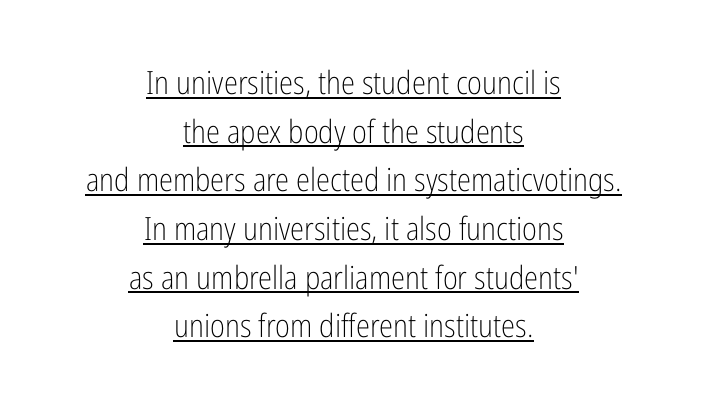
{"serif": "no", "italic": "no", "bold": "no", "weight": "light", "width": "condensed", "stroke_contrast": "low", "x_height": "medium", "monospaced": "no", "underline": "yes", "align": "center", "line_spacing": "normal", "line_spacing_ratio": 1.52, "letter_spacing": "normal", "letter_spacing_em": 0.0, "glyph_px": 32}
